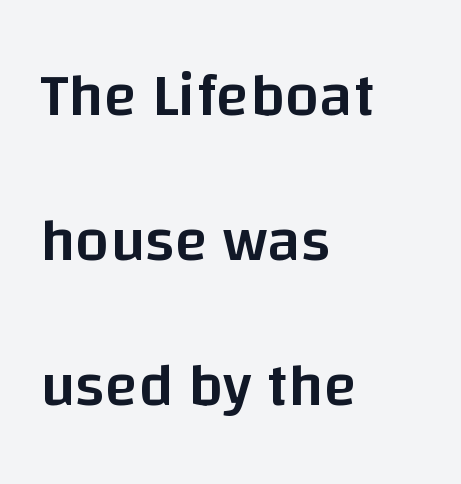
Serifs: no, the terminals of the letterforms are clean. Character widths vary here, with narrow letters taking less room than wide ones. Rule under the text: the space is simply empty. Notice how the stems are strictly vertical — no italics here. Notice the strokes are somewhat thickened but not fully heavy: this is a semibold. Horizontal alignment here is leftward, the default for most running prose.
